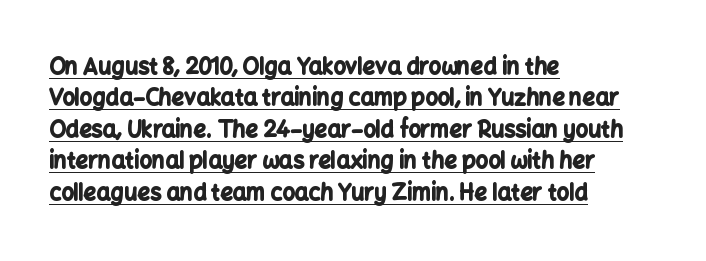
Is the letter spacing exaggerated? No — it looks like the ordinary default. This rendering uses left alignment, leaving the right contour irregular. Weight check: bold — yes, fully. This sample uses an upright cut, with every glyph sitting square on the baseline.
